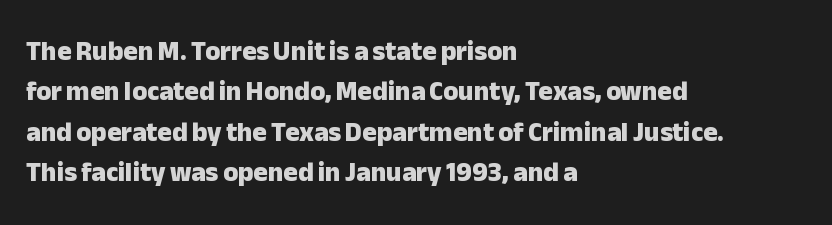
{"italic": "no", "bold": "yes", "underline": "no", "align": "left", "line_spacing": "normal", "line_spacing_ratio": 1.5, "letter_spacing": "normal", "letter_spacing_em": 0.0, "glyph_px": 27}
